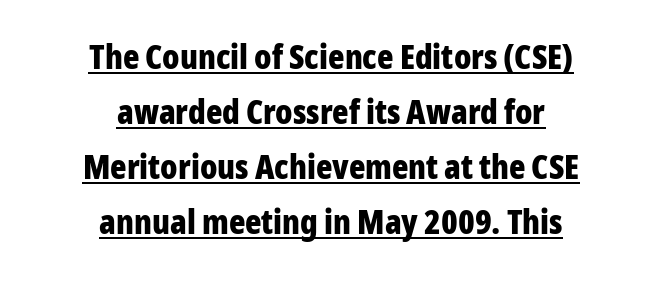
Q: Is the text bold? A: Yes.
Q: Is the text italic (slanted)? A: No, it is upright.
Q: Is the typeface a serif or a sans-serif typeface? A: Sans-serif.
Q: Is the text underlined? A: Yes.
Q: How is the paragraph aligned? A: Centered.
Q: Is the spacing between letters normal or unusually wide? A: Normal.
Q: Is the spacing between lines tight, normal or loose? A: Normal.
Q: Width (condensed, normal, or wide)? A: Condensed.
Q: Stroke contrast? A: Low.
Q: x-height? A: Medium.
Q: Monospaced? A: No.
